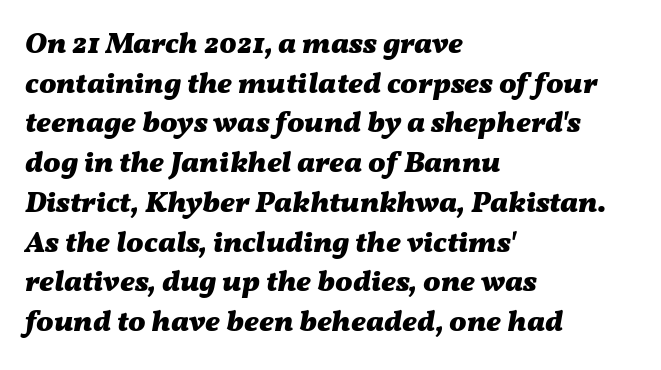
{"italic": "yes", "lean": "right", "slant_degrees": 11, "bold": "yes", "weight": "heavy", "width": "wide", "stroke_contrast": "medium", "x_height": "medium", "monospaced": "no", "underline": "no", "align": "left", "line_spacing": "normal", "line_spacing_ratio": 1.37, "letter_spacing": "normal", "letter_spacing_em": 0.0, "glyph_px": 29}
